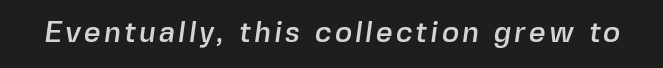
The image shows 29 px sans-serif type; set not underlined; a medium x-height.
